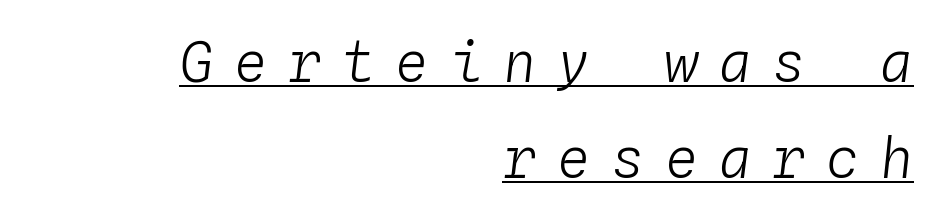
The lines in this sample share a right terminus and differ only in where they begin. This sample has the even, mechanical cadence of fixed-width lettering. The tracking jumps out immediately: characters are airy and widely separated. These lines were composed using italics. Summary of weight: not heavy and not bold. A typographer would call this underscored text.
